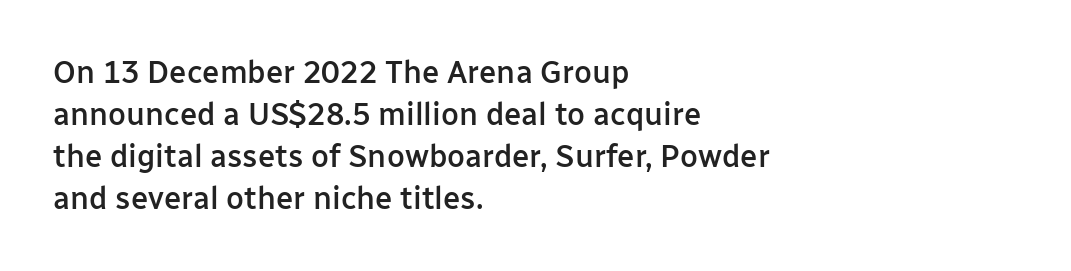
The image shows 31 px semibold sans-serif type, upright; set left-aligned, normal line spacing (1.36x), normal letter spacing, not underlined; low stroke contrast and a medium x-height.
